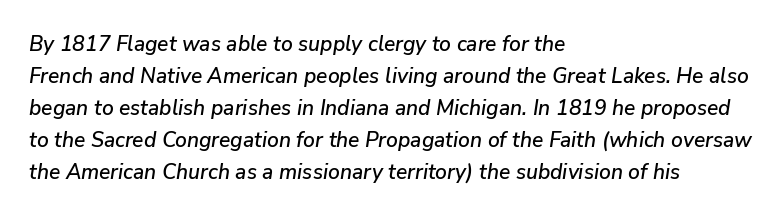
The image shows 21 px text type, italic (leaning right); set left-aligned, normal line spacing (1.52x), normal letter spacing, not underlined.
